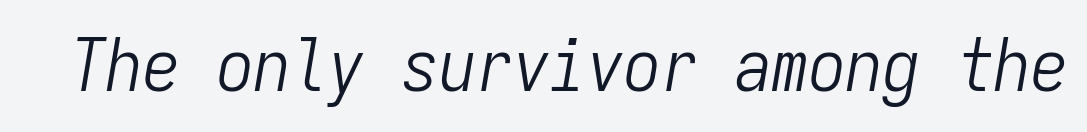
{"italic": "yes", "lean": "right", "slant_degrees": 9, "bold": "no", "weight": "light", "width": "condensed", "stroke_contrast": "low", "x_height": "medium", "monospaced": "yes", "underline": "no", "letter_spacing": "normal", "letter_spacing_em": 0.0, "glyph_px": 74}
